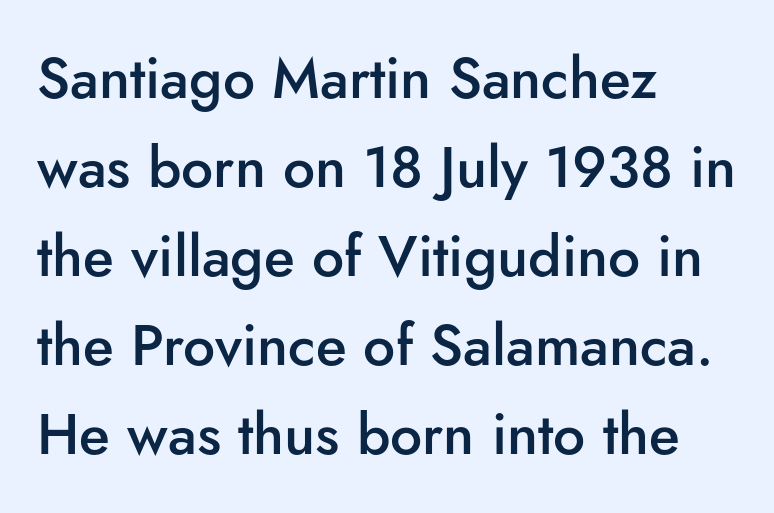
{"serif": "no", "italic": "no", "bold": "semi", "weight": "semibold", "width": "normal", "stroke_contrast": "low", "x_height": "small", "monospaced": "no", "underline": "no", "align": "left", "line_spacing": "normal", "line_spacing_ratio": 1.56, "letter_spacing": "normal", "letter_spacing_em": 0.0, "glyph_px": 57}
